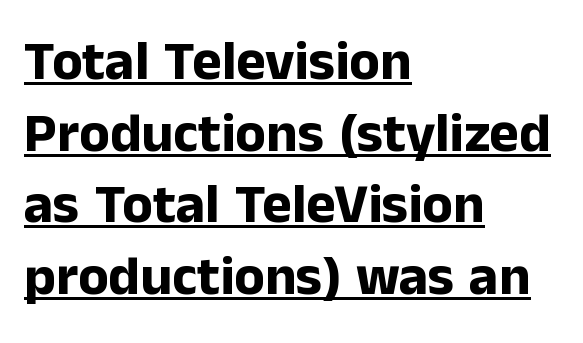
These lines are rendered in a variable-pitch font. Students, observe the line beneath the letters — that is underlining. These lines keep a tight, regular rhythm from letter to letter. Each glyph is drawn with heavy, bold strokes.
